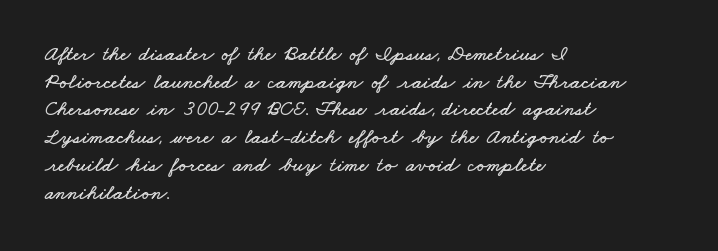
Q: Is the text underlined? A: No.
Q: How is the paragraph aligned? A: Left-aligned.
Q: Is the spacing between letters normal or unusually wide? A: Normal.
Q: Is the spacing between lines tight, normal or loose? A: Normal.
